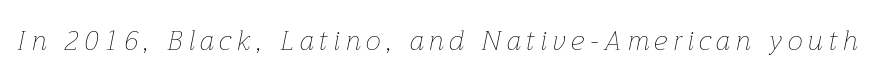
These lines were composed using italics. Heft: none added — not bold. Is the letter spacing exaggerated? Yes — the characters are pushed far apart. Beneath every word, the page is bare.
